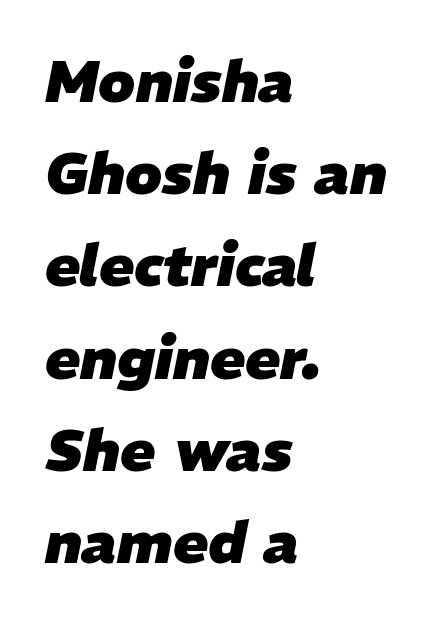
{"italic": "yes", "lean": "right", "slant_degrees": 11, "bold": "yes", "weight": "heavy", "width": "normal", "stroke_contrast": "low", "x_height": "medium", "monospaced": "no", "underline": "no", "align": "left", "line_spacing": "normal", "line_spacing_ratio": 1.59, "letter_spacing": "normal", "letter_spacing_em": 0.0, "glyph_px": 58}
